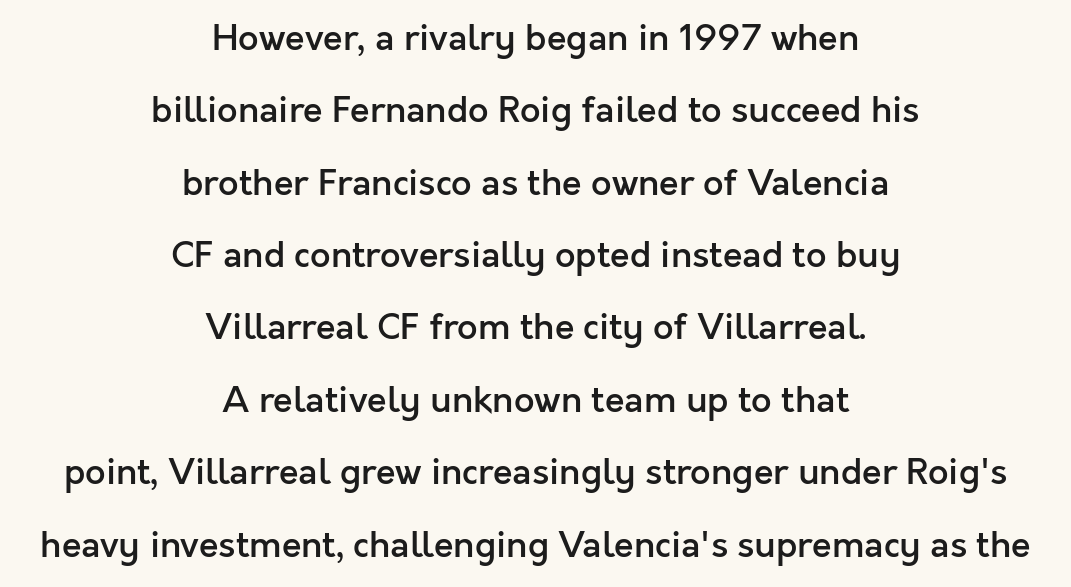
{"serif": "no", "italic": "no", "bold": "semi", "weight": "semibold", "width": "normal", "x_height": "medium", "monospaced": "no", "underline": "no", "align": "center", "line_spacing": "loose", "line_spacing_ratio": 2.01, "letter_spacing": "normal", "letter_spacing_em": 0.0, "glyph_px": 36}
